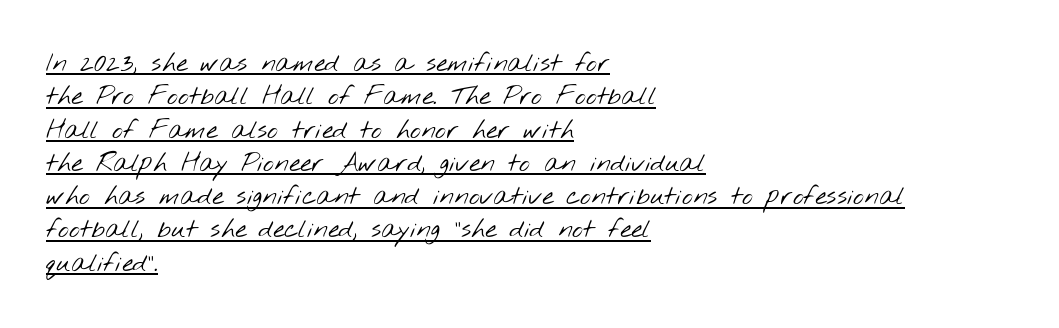
Is there an underline? Yes — a line sits under the letters. Horizontal alignment here is leftward, the default for most running prose. Look at the tracking — it's just the regular setting, nothing added. The designer left line spacing at the default. The face looks like a standard text weight, possibly lighter.
